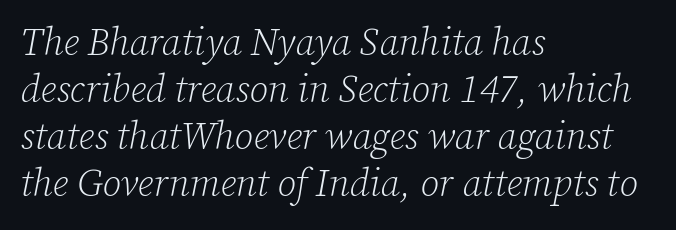
Q: Is the text bold? A: No.
Q: Is the text italic (slanted)? A: Yes, it leans right by about 12 degrees.
Q: Is the typeface a serif or a sans-serif typeface? A: Serif.
Q: Is the text underlined? A: No.
Q: How is the paragraph aligned? A: Left-aligned.
Q: Is the spacing between letters normal or unusually wide? A: Normal.
Q: Width (condensed, normal, or wide)? A: Normal.
Q: Stroke contrast? A: Low.
Q: x-height? A: Medium.
Q: Monospaced? A: No.
